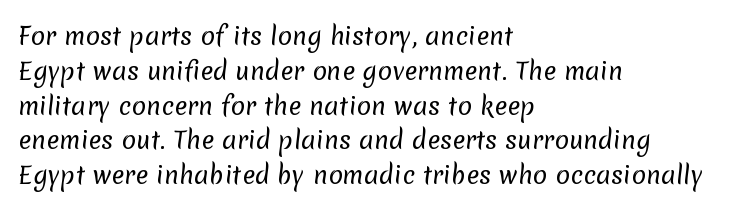
Q: Is the text bold? A: No.
Q: Is the text underlined? A: No.
Q: How is the paragraph aligned? A: Left-aligned.
Q: Is the spacing between letters normal or unusually wide? A: Normal.
Q: Is the spacing between lines tight, normal or loose? A: Normal.
